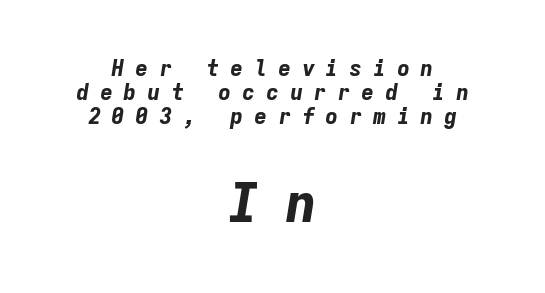
Each new line begins almost immediately beneath the previous one. A clean baseline with only descenders dipping below it. Caption: bold face, heavy strokes. Alignment: centered. Fixed-width glyphs throughout — classic coding-font behaviour.
